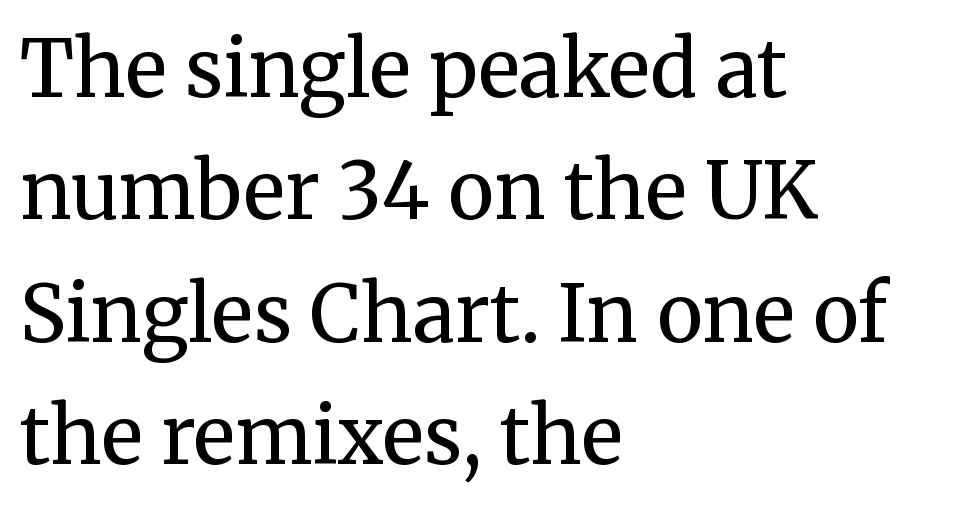
This rendering features lettering with no underline. Successive baselines arrive at the customary interval. Nothing heavy about these letters — not bold at all. This is roman type, the default non-slanted kind.
